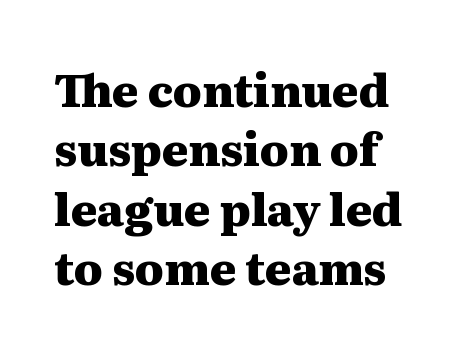
Q: Is the text bold? A: Yes.
Q: Is the text italic (slanted)? A: No, it is upright.
Q: Is the typeface a serif or a sans-serif typeface? A: Serif.
Q: Is the text underlined? A: No.
Q: Is the spacing between letters normal or unusually wide? A: Normal.
Q: Is the spacing between lines tight, normal or loose? A: Normal.
Q: Width (condensed, normal, or wide)? A: Wide.
Q: Stroke contrast? A: Medium.
Q: x-height? A: Medium.
Q: Monospaced? A: No.
